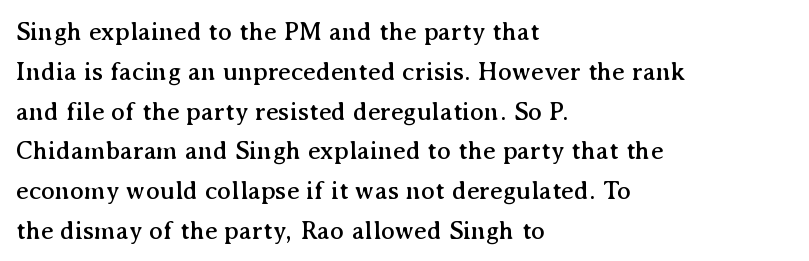
{"italic": "no", "underline": "no", "align": "left", "line_spacing": "normal", "line_spacing_ratio": 1.53, "letter_spacing": "normal", "letter_spacing_em": 0.0, "glyph_px": 26}
